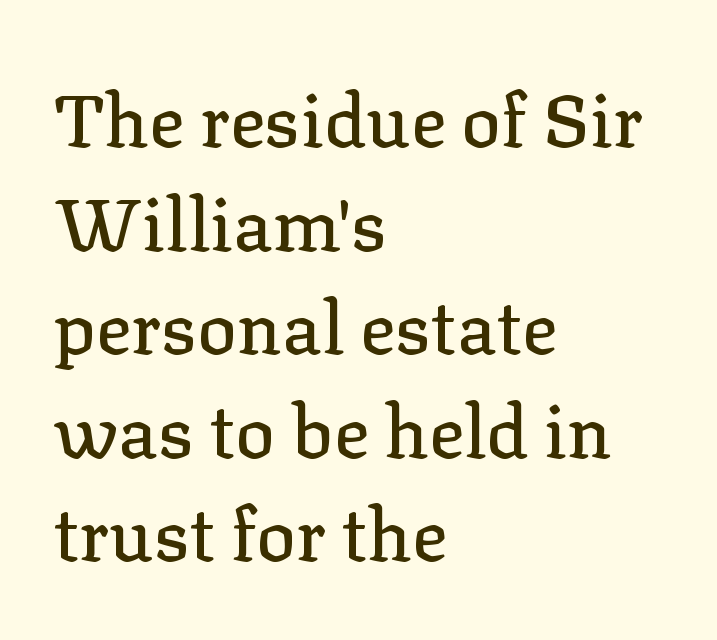
The image shows 74 px serif type, upright; set left-aligned, normal line spacing (1.4x), normal letter spacing, not underlined; low stroke contrast and a medium x-height.
